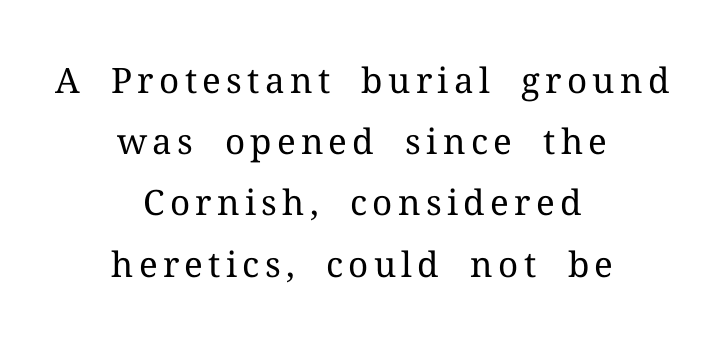
Does the copy run flush right? No — it is centered line by line. A typesetter would mark this as roman, not italic. The zone under the glyphs is completely vacant. You could not count columns in this text — the font is proportionally spaced.
